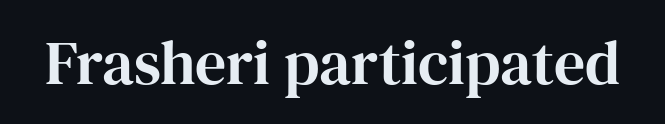
Q: Is the text italic (slanted)? A: No, it is upright.
Q: Is the typeface a serif or a sans-serif typeface? A: Serif.
Q: Is the text underlined? A: No.
Q: Is the spacing between letters normal or unusually wide? A: Normal.
Q: Width (condensed, normal, or wide)? A: Normal.
Q: Stroke contrast? A: High.
Q: x-height? A: Medium.
Q: Monospaced? A: No.
